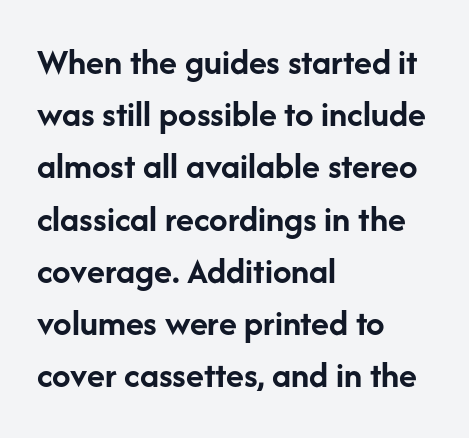
Q: Is the text bold? A: Yes.
Q: Is the text italic (slanted)? A: No, it is upright.
Q: Is the typeface a serif or a sans-serif typeface? A: Sans-serif.
Q: Is the text underlined? A: No.
Q: How is the paragraph aligned? A: Left-aligned.
Q: Is the spacing between letters normal or unusually wide? A: Normal.
Q: Is the spacing between lines tight, normal or loose? A: Normal.
Q: Width (condensed, normal, or wide)? A: Normal.
Q: Stroke contrast? A: Low.
Q: x-height? A: Medium.
Q: Monospaced? A: No.
